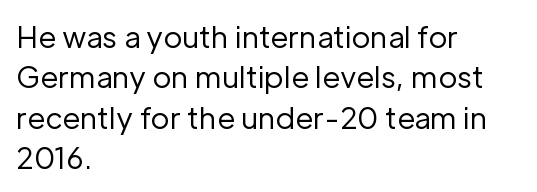
The type is set solid horizontally, with unmodified tracking. The axis of the letterforms is exactly vertical. The letters advance in unequal steps, a hallmark of proportional type. Stroke thickness stays within the range of a standard reading face or lighter. Quick note: interline space is typical.
